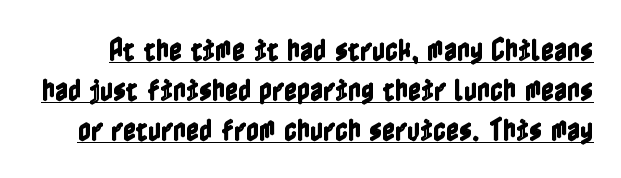
The image shows 25 px text type, upright; set normal line spacing (1.6x), normal letter spacing, underlined.
